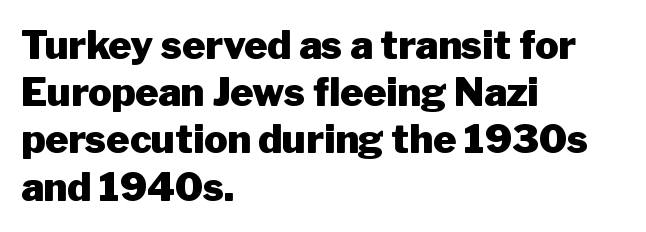
Q: Is the text bold? A: Yes.
Q: Is the text italic (slanted)? A: No, it is upright.
Q: Is the typeface a serif or a sans-serif typeface? A: Sans-serif.
Q: Is the text underlined? A: No.
Q: How is the paragraph aligned? A: Left-aligned.
Q: Is the spacing between letters normal or unusually wide? A: Normal.
Q: Width (condensed, normal, or wide)? A: Normal.
Q: Stroke contrast? A: Low.
Q: x-height? A: Medium.
Q: Monospaced? A: No.
